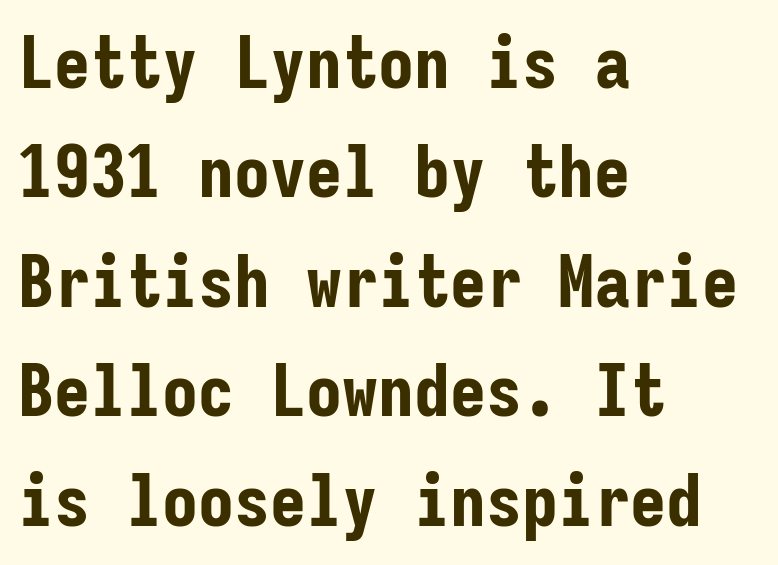
Q: Is the text bold? A: Yes.
Q: Is the text italic (slanted)? A: No, it is upright.
Q: Is the typeface a serif or a sans-serif typeface? A: Sans-serif.
Q: Is the text underlined? A: No.
Q: How is the paragraph aligned? A: Left-aligned.
Q: Is the spacing between letters normal or unusually wide? A: Normal.
Q: Is the spacing between lines tight, normal or loose? A: Normal.
Q: Width (condensed, normal, or wide)? A: Condensed.
Q: Stroke contrast? A: Low.
Q: x-height? A: Medium.
Q: Monospaced? A: Yes.
